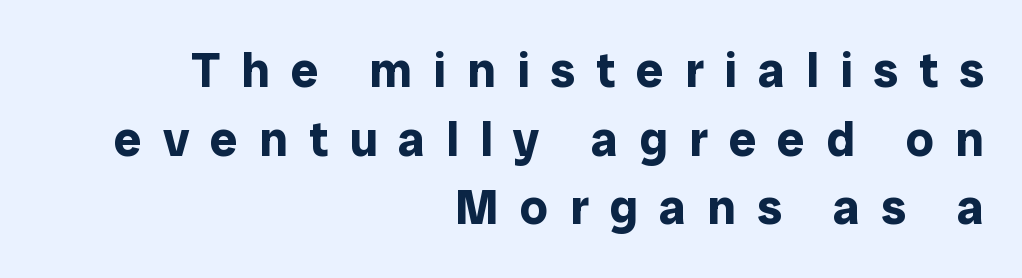
The image shows 49 px bold sans-serif type, upright; set right-aligned, normal line spacing (1.4x), unusually wide letter spacing (+0.43 em), not underlined; low stroke contrast and a medium x-height.
